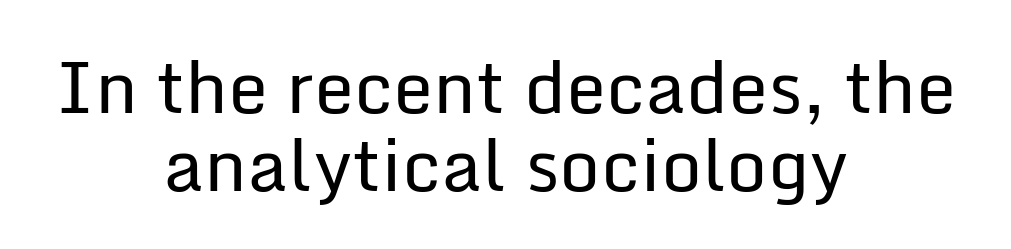
Q: Is the text bold? A: No.
Q: Is the text italic (slanted)? A: No, it is upright.
Q: Is the typeface a serif or a sans-serif typeface? A: Sans-serif.
Q: Is the text underlined? A: No.
Q: How is the paragraph aligned? A: Centered.
Q: Is the spacing between letters normal or unusually wide? A: Normal.
Q: Is the spacing between lines tight, normal or loose? A: Tight.
Q: Width (condensed, normal, or wide)? A: Normal.
Q: Stroke contrast? A: Low.
Q: x-height? A: Medium.
Q: Monospaced? A: No.
